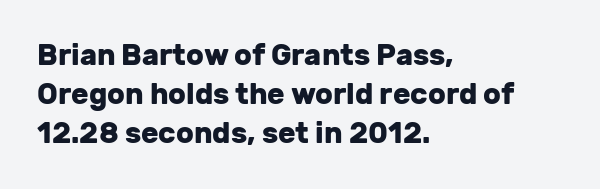
Q: Is the text bold? A: Yes.
Q: Is the text italic (slanted)? A: No, it is upright.
Q: Is the typeface a serif or a sans-serif typeface? A: Sans-serif.
Q: Is the text underlined? A: No.
Q: How is the paragraph aligned? A: Left-aligned.
Q: Is the spacing between letters normal or unusually wide? A: Normal.
Q: Is the spacing between lines tight, normal or loose? A: Normal.
Q: Width (condensed, normal, or wide)? A: Normal.
Q: Stroke contrast? A: Low.
Q: x-height? A: Medium.
Q: Monospaced? A: No.
